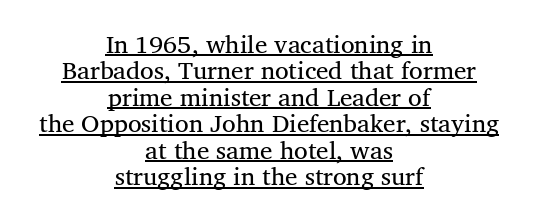
Q: Is the text bold? A: No.
Q: Is the text underlined? A: Yes.
Q: How is the paragraph aligned? A: Centered.
Q: Is the spacing between letters normal or unusually wide? A: Normal.
Q: Is the spacing between lines tight, normal or loose? A: Tight.
